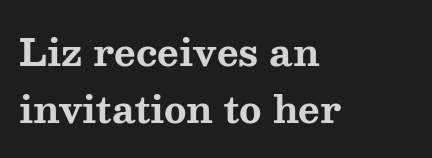
{"serif": "yes", "italic": "no", "bold": "yes", "weight": "bold", "width": "wide", "stroke_contrast": "medium", "x_height": "medium", "monospaced": "no", "underline": "no", "align": "left", "line_spacing": "normal", "line_spacing_ratio": 1.53, "letter_spacing": "normal", "letter_spacing_em": 0.0, "glyph_px": 37}
